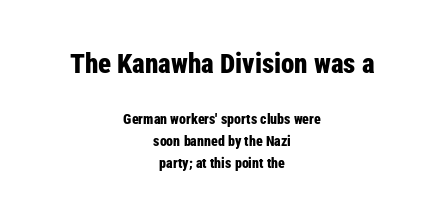
The typesetting leans heavy: a genuine bold. Does the leading feel generous? No, just average. You can tell it's not italic because the verticals are truly vertical. Check under the words: just untouched page. The lines are quadded center. The gaps between neighbouring characters are ordinary and unremarkable.
